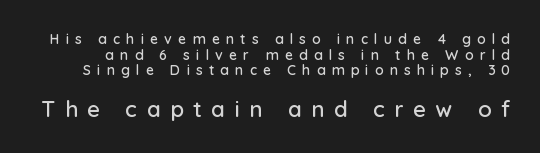
The image shows 22 px text type, upright; set tight line spacing (1.12x), unusually wide letter spacing (+0.44 em), not underlined; the second (bottom) block is 1.57x larger.
